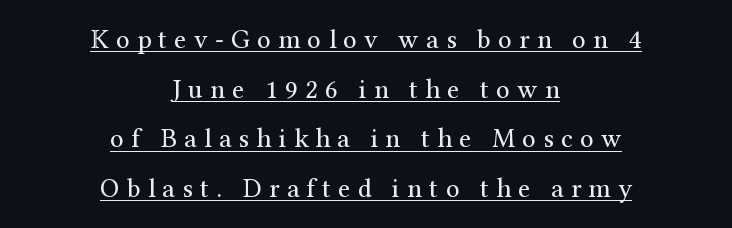
The image shows 27 px text type, upright; set centered, line spacing 1.84x, unusually wide letter spacing (+0.27 em), underlined.
